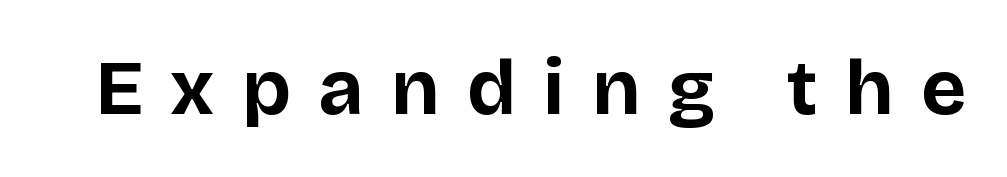
{"serif": "no", "italic": "no", "bold": "yes", "weight": "bold", "width": "normal", "stroke_contrast": "low", "x_height": "large", "monospaced": "no", "underline": "no", "letter_spacing": "wide", "letter_spacing_em": 0.35, "glyph_px": 78}
